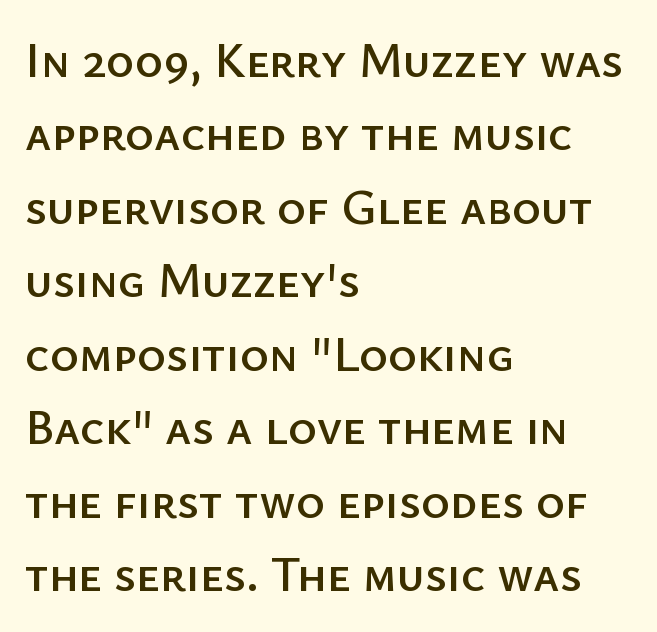
The image shows 49 px sans-serif type, upright; set left-aligned, normal line spacing (1.5x), normal letter spacing, not underlined; low stroke contrast and a medium x-height.
